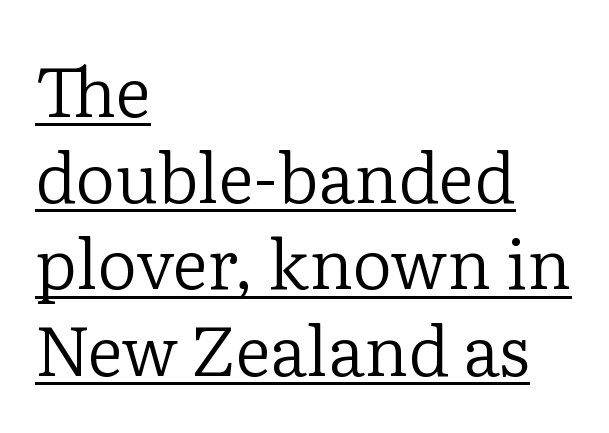
Q: Is the text bold? A: No.
Q: Is the text italic (slanted)? A: No, it is upright.
Q: Is the typeface a serif or a sans-serif typeface? A: Serif.
Q: Is the text underlined? A: Yes.
Q: How is the paragraph aligned? A: Left-aligned.
Q: Is the spacing between letters normal or unusually wide? A: Normal.
Q: Is the spacing between lines tight, normal or loose? A: Normal.
Q: Width (condensed, normal, or wide)? A: Normal.
Q: Stroke contrast? A: Low.
Q: x-height? A: Medium.
Q: Monospaced? A: No.
